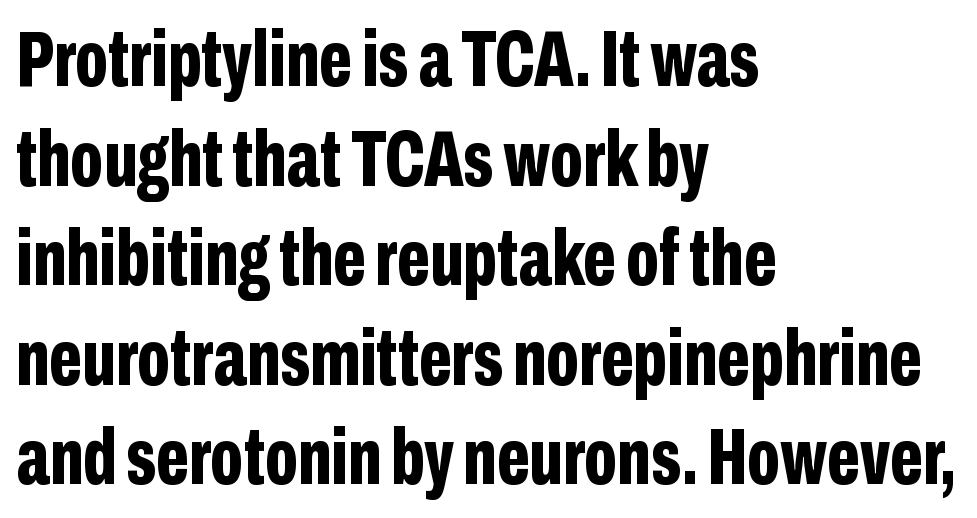
The strip under each line holds only bare page. Quick note: not italic, upright. The lines in this sample share a left origin and differ only in where they stop. The rendering uses natural spacing where letterforms have individual widths.
